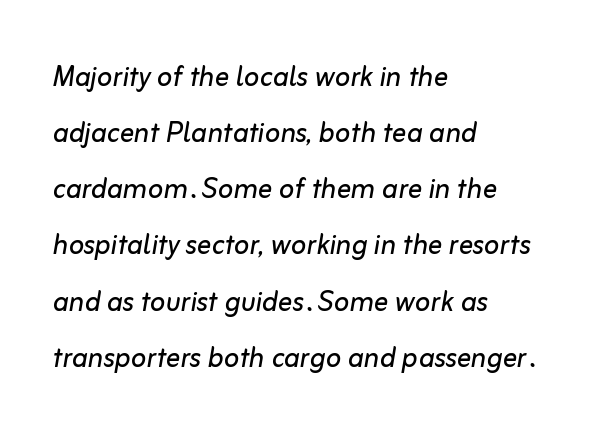
The image shows 36 px regular-weight type, italic (leaning right); set left-aligned, normal line spacing (1.56x), normal letter spacing, not underlined; low stroke contrast and a medium x-height.
